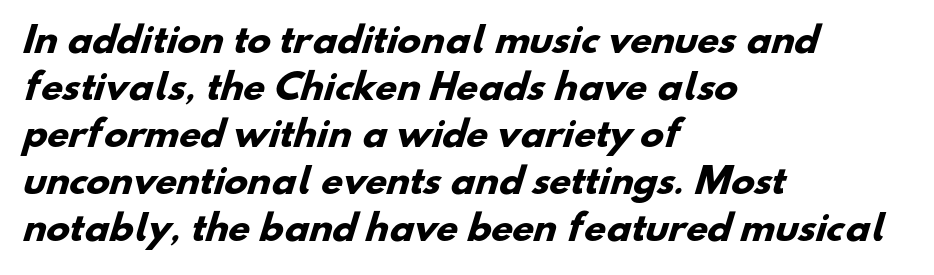
{"serif": "no", "bold": "yes", "weight": "heavy", "width": "normal", "stroke_contrast": "low", "x_height": "small", "monospaced": "no", "underline": "no", "align": "left", "line_spacing": "normal", "line_spacing_ratio": 1.34, "letter_spacing": "normal", "letter_spacing_em": 0.0, "glyph_px": 35}
